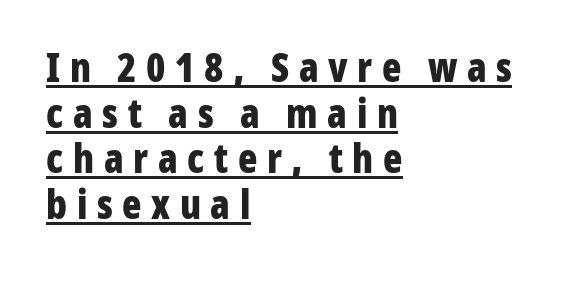
Q: Is the text bold? A: Yes.
Q: Is the text italic (slanted)? A: No, it is upright.
Q: Is the typeface a serif or a sans-serif typeface? A: Sans-serif.
Q: Is the text underlined? A: Yes.
Q: How is the paragraph aligned? A: Left-aligned.
Q: Is the spacing between letters normal or unusually wide? A: Unusually wide.
Q: Is the spacing between lines tight, normal or loose? A: Tight.
Q: Width (condensed, normal, or wide)? A: Condensed.
Q: Stroke contrast? A: Low.
Q: x-height? A: Medium.
Q: Monospaced? A: No.
